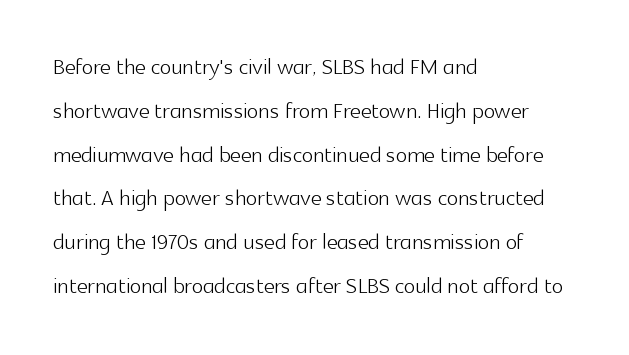
The image shows 30 px light sans-serif type, upright; set left-aligned, normal line spacing (1.46x), normal letter spacing, not underlined; a medium x-height.
